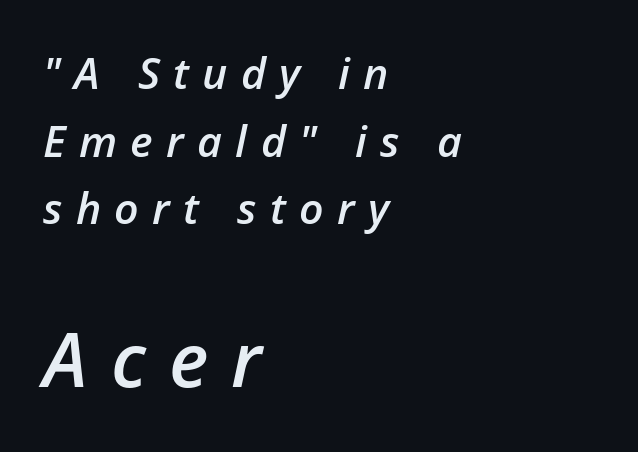
{"italic": "yes", "lean": "right", "slant_degrees": 12, "bold": "semi", "weight": "semibold", "width": "normal", "stroke_contrast": "low", "x_height": "medium", "monospaced": "no", "underline": "no", "align": "left", "line_spacing": "normal", "line_spacing_ratio": 1.57, "letter_spacing": "wide", "letter_spacing_em": 0.31, "larger_block": "second", "size_ratio": 1.74, "glyph_px": 75}
